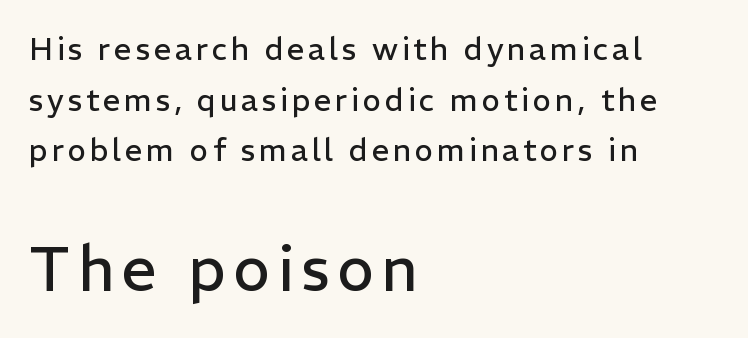
Here the second block reads like a headline and the first like body copy. Nope, no serifs anywhere on these letters. Is this a fixed-width face? No — the glyphs have proportional, varying widths. These lines are set flush left with a ragged right edge.
